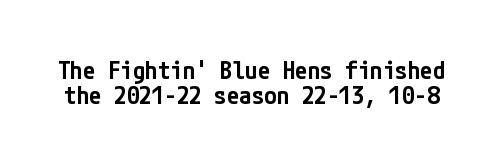
Q: Is the text bold? A: Semi-bold.
Q: Is the text italic (slanted)? A: No, it is upright.
Q: Is the text underlined? A: No.
Q: Is the spacing between letters normal or unusually wide? A: Normal.
Q: Is the spacing between lines tight, normal or loose? A: Tight.
